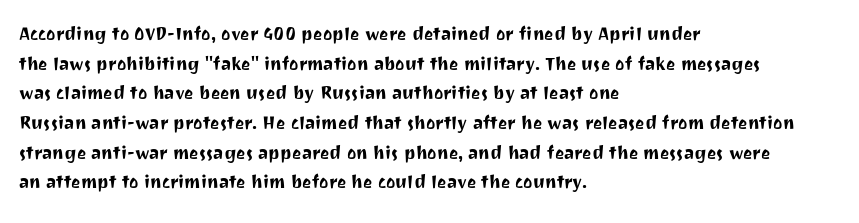
The passage shown stacks its lines at a standard gap. Look at the tracking — it's just the regular setting, nothing added. A typesetter would mark this as roman, not italic. Underlining? Definitely not there. One-word summary of the alignment: left.
